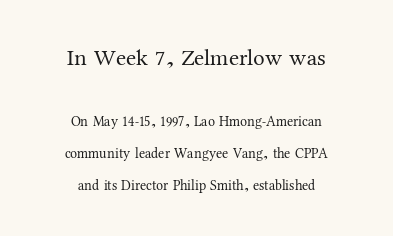
{"italic": "no", "bold": "no", "underline": "no", "align": "center", "line_spacing": "loose", "line_spacing_ratio": 2.28, "letter_spacing": "normal", "letter_spacing_em": 0.0, "larger_block": "first", "size_ratio": 1.64, "glyph_px": 23}
